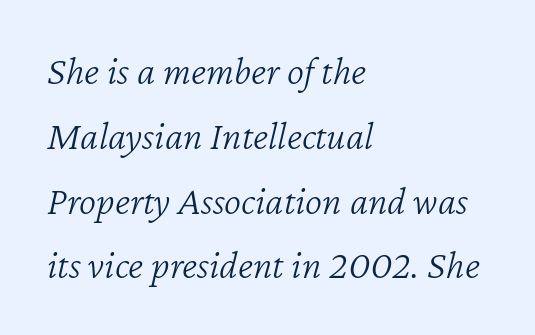
The image shows 41 px light type, italic (leaning right); set left-aligned, normal line spacing (1.58x), normal letter spacing, not underlined; low stroke contrast and a medium x-height.
